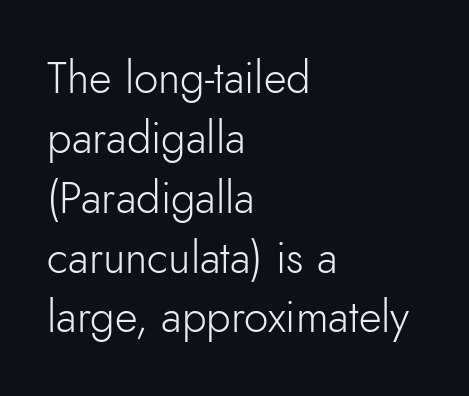
{"serif": "no", "italic": "no", "bold": "no", "weight": "light", "width": "normal", "stroke_contrast": "low", "x_height": "small", "monospaced": "no", "underline": "no", "align": "left", "line_spacing": "normal", "line_spacing_ratio": 1.36, "letter_spacing": "normal", "letter_spacing_em": 0.0, "glyph_px": 44}
